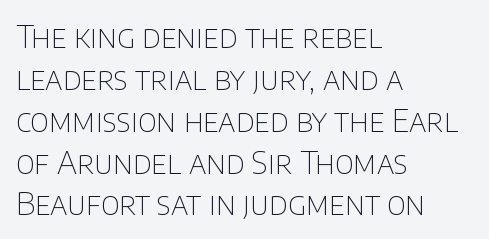
{"serif": "no", "italic": "no", "bold": "no", "weight": "thin", "width": "normal", "stroke_contrast": "low", "x_height": "large", "monospaced": "no", "underline": "no", "align": "left", "line_spacing": "normal", "line_spacing_ratio": 1.35, "letter_spacing": "normal", "letter_spacing_em": 0.0, "glyph_px": 31}
